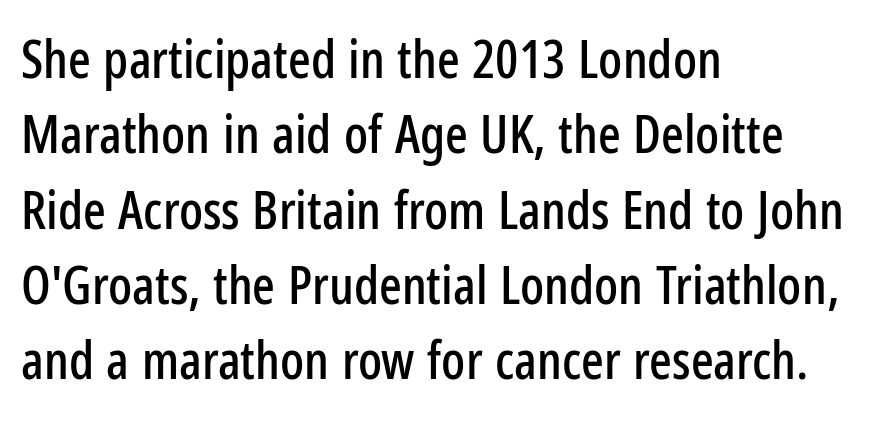
{"serif": "no", "italic": "no", "width": "condensed", "stroke_contrast": "low", "x_height": "medium", "monospaced": "no", "underline": "no", "align": "left", "line_spacing": "normal", "line_spacing_ratio": 1.42, "letter_spacing": "normal", "letter_spacing_em": 0.0, "glyph_px": 53}
